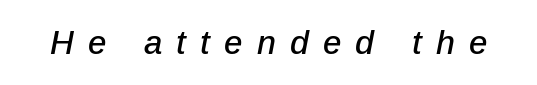
The face used here has a pronounced slope to its letters. Underlining? Definitely not there. How are the letters spaced? Widely, with obvious added tracking. You could not count columns in this text — the font is proportionally spaced.
